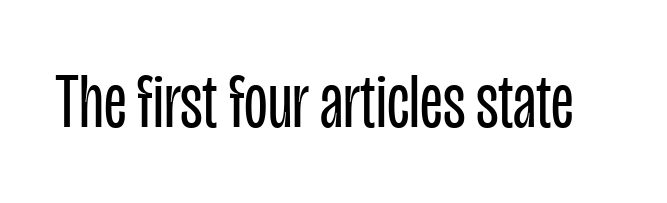
Tall strokes in this sample are plumb rather than angled. The foot of each line stays bare and open. The tracking reads as untouched default to a designer's eye. Bold? No — there's no thickening of the strokes. Looks like regular typesetting: each glyph gets only the width it needs.
